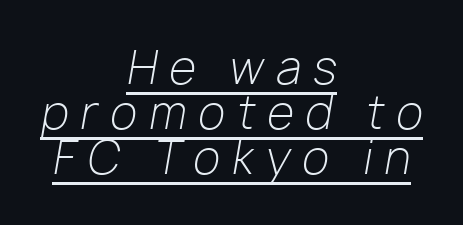
The glyphs are accompanied by a horizontal stroke just below them. The strokes are not fattened; the text isn't bold. The line texture is sparse and dotted thanks to wide tracking. Think of a printed novel: that variable character pitch is what you see here.
